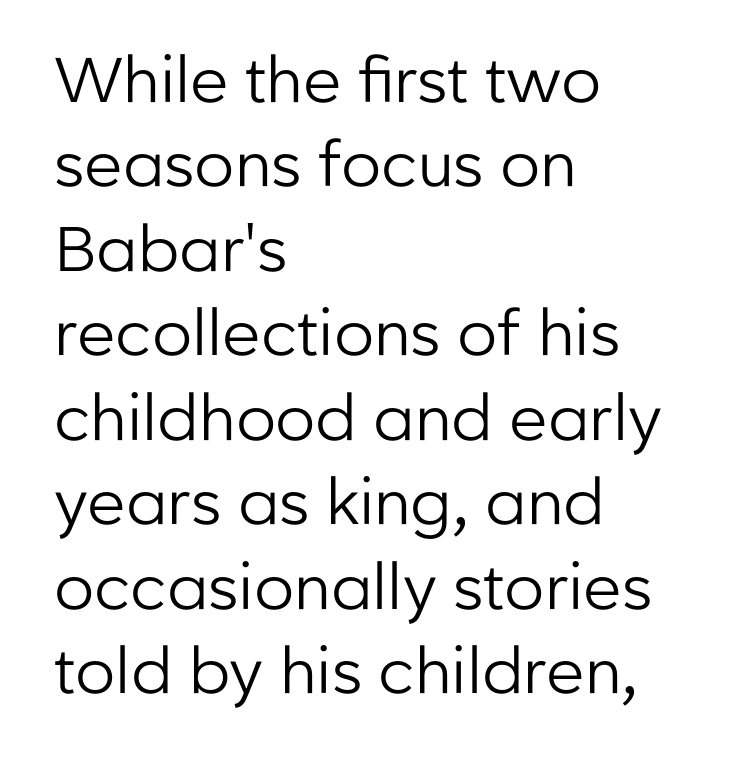
{"serif": "no", "italic": "no", "bold": "no", "weight": "regular", "width": "normal", "stroke_contrast": "low", "x_height": "medium", "monospaced": "no", "underline": "no", "align": "left", "line_spacing": "normal", "line_spacing_ratio": 1.34, "letter_spacing": "normal", "letter_spacing_em": 0.0, "glyph_px": 63}
